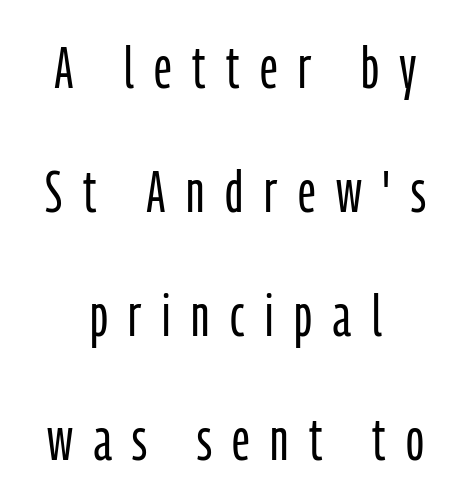
{"serif": "no", "italic": "no", "bold": "no", "weight": "light", "width": "condensed", "stroke_contrast": "low", "x_height": "medium", "monospaced": "no", "underline": "no", "align": "center", "line_spacing": "loose", "line_spacing_ratio": 2.1, "letter_spacing": "wide", "letter_spacing_em": 0.35, "glyph_px": 59}
